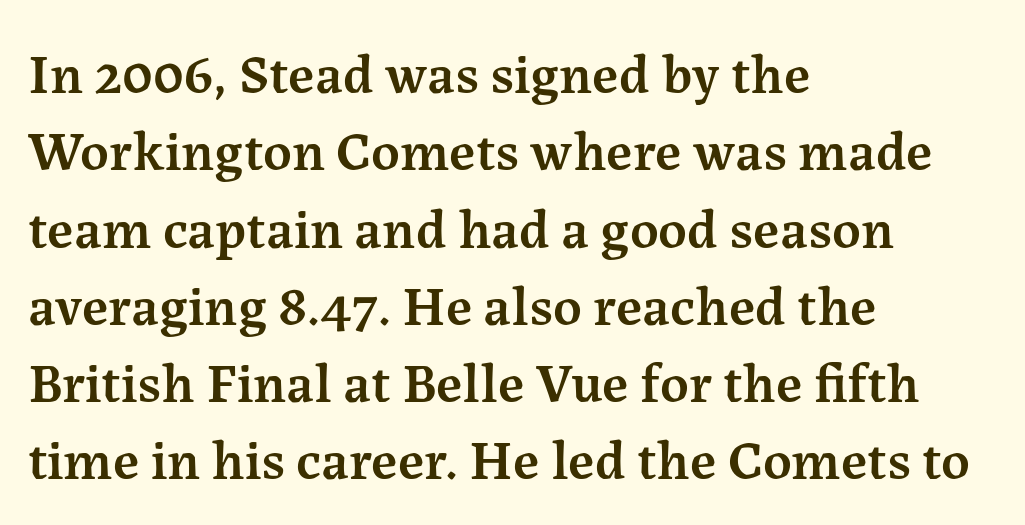
The image shows 56 px semibold serif type, upright; set left-aligned, normal line spacing (1.38x), normal letter spacing, not underlined; medium stroke contrast and a medium x-height.
